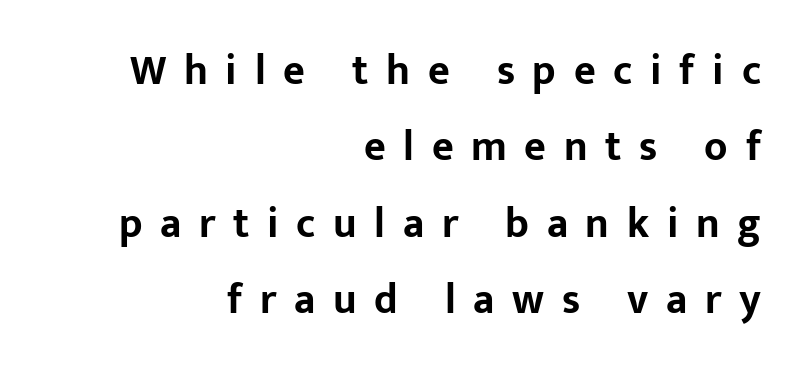
{"serif": "no", "italic": "no", "bold": "yes", "weight": "bold", "width": "normal", "stroke_contrast": "low", "x_height": "medium", "monospaced": "no", "underline": "no", "align": "right", "line_spacing_ratio": 1.82, "letter_spacing": "wide", "letter_spacing_em": 0.42, "glyph_px": 42}
